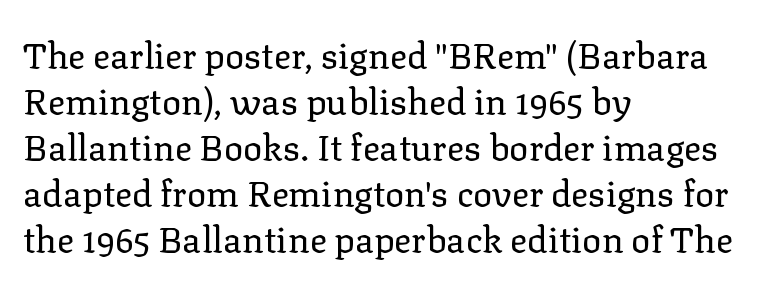
{"serif": "yes", "italic": "no", "bold": "no", "weight": "regular", "width": "normal", "stroke_contrast": "low", "x_height": "medium", "monospaced": "no", "underline": "no", "align": "left", "line_spacing": "normal", "line_spacing_ratio": 1.28, "letter_spacing": "normal", "letter_spacing_em": 0.0, "glyph_px": 36}
